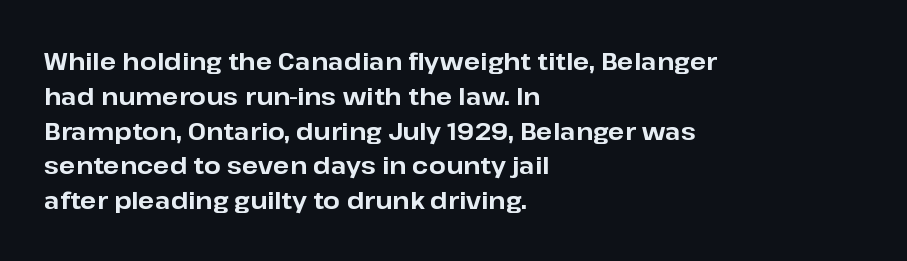
{"italic": "no", "bold": "yes", "underline": "no", "align": "left", "line_spacing": "normal", "line_spacing_ratio": 1.45, "letter_spacing": "normal", "letter_spacing_em": 0.0, "glyph_px": 24}
